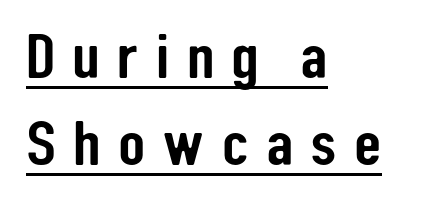
{"serif": "no", "italic": "no", "width": "condensed", "stroke_contrast": "low", "x_height": "medium", "monospaced": "no", "underline": "yes", "align": "left", "line_spacing": "normal", "line_spacing_ratio": 1.38, "letter_spacing": "wide", "letter_spacing_em": 0.27, "glyph_px": 63}
